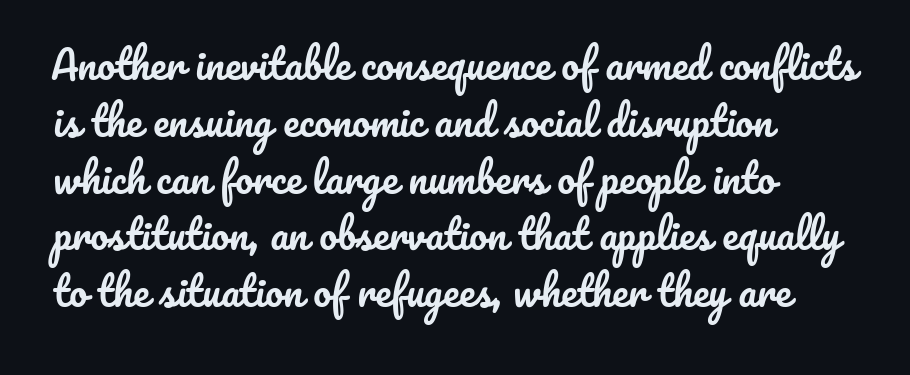
{"width": "normal", "stroke_contrast": "low", "x_height": "small", "monospaced": "no", "underline": "no", "align": "left", "line_spacing": "normal", "line_spacing_ratio": 1.42, "letter_spacing": "normal", "letter_spacing_em": 0.0, "glyph_px": 40}
